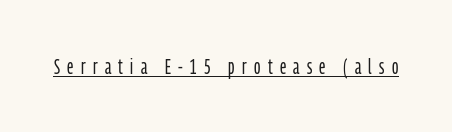
Someone cranked the tracking dial way up on this one. Compared with undecorated copy, this sample adds a rule below the words. Heft: none added — not bold. Vertical strokes here are truly vertical.
